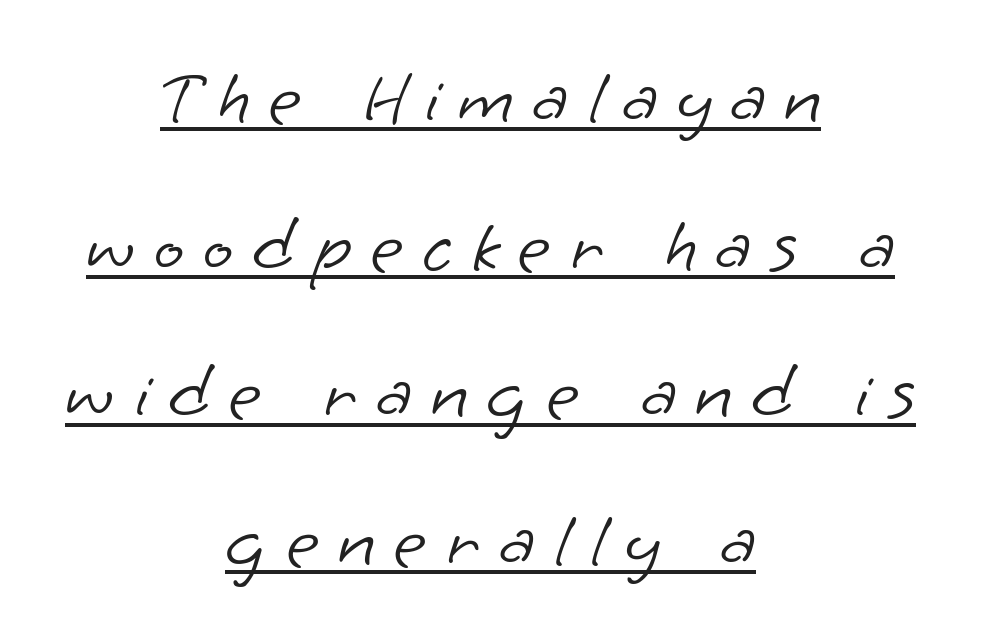
The image shows 79 px light sans-serif type; set centered, line spacing 1.87x, unusually wide letter spacing (+0.24 em), underlined; low stroke contrast and a small x-height.
